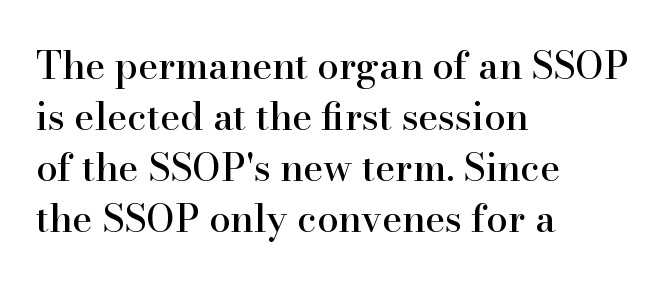
Q: Is the text italic (slanted)? A: No, it is upright.
Q: Is the typeface a serif or a sans-serif typeface? A: Serif.
Q: Is the text underlined? A: No.
Q: How is the paragraph aligned? A: Left-aligned.
Q: Is the spacing between letters normal or unusually wide? A: Normal.
Q: Is the spacing between lines tight, normal or loose? A: Normal.
Q: Width (condensed, normal, or wide)? A: Normal.
Q: Stroke contrast? A: High.
Q: x-height? A: Small.
Q: Monospaced? A: No.
